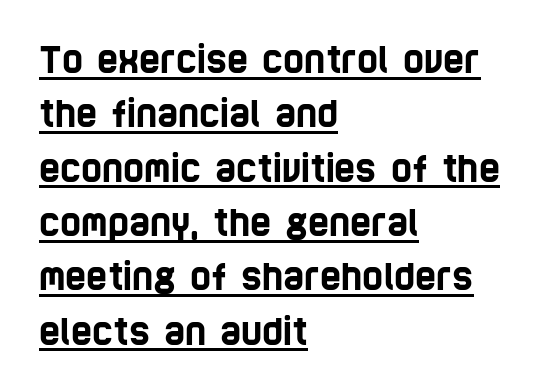
Q: Is the typeface a serif or a sans-serif typeface? A: Sans-serif.
Q: Is the text underlined? A: Yes.
Q: How is the paragraph aligned? A: Left-aligned.
Q: Is the spacing between letters normal or unusually wide? A: Normal.
Q: Is the spacing between lines tight, normal or loose? A: Normal.
Q: Width (condensed, normal, or wide)? A: Condensed.
Q: Stroke contrast? A: Low.
Q: x-height? A: Large.
Q: Monospaced? A: No.
